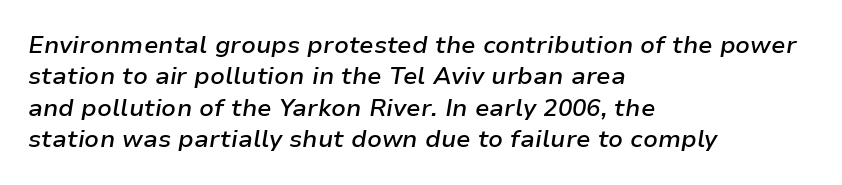
{"italic": "yes", "lean": "right", "slant_degrees": 9, "bold": "semi", "underline": "no", "align": "left", "line_spacing": "normal", "line_spacing_ratio": 1.31, "letter_spacing": "normal", "letter_spacing_em": 0.0, "glyph_px": 24}
